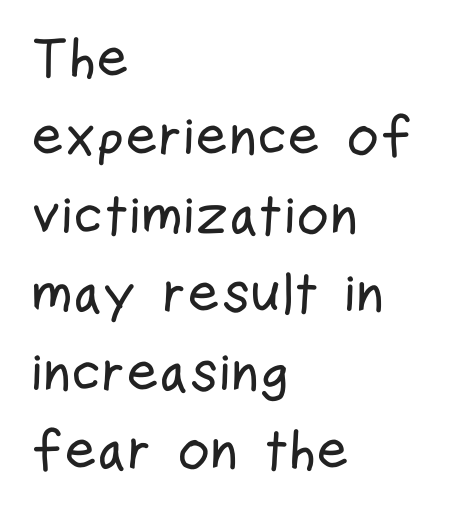
The ragged edge is on the right, which tells us the setting is flush left. The foot of each line stays bare and open. Spacing verdict: proportional, widths tailored to each character. Unlike italic type, these characters show no tilt at all.
